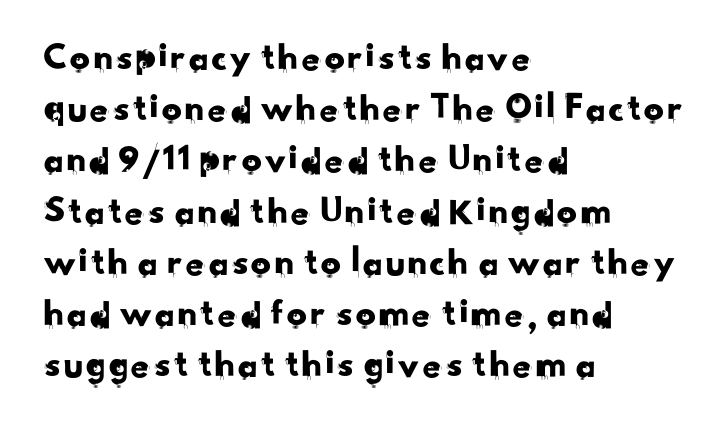
Q: Is the typeface a serif or a sans-serif typeface? A: Sans-serif.
Q: Is the text underlined? A: No.
Q: How is the paragraph aligned? A: Left-aligned.
Q: Is the spacing between letters normal or unusually wide? A: Normal.
Q: Is the spacing between lines tight, normal or loose? A: Normal.
Q: Width (condensed, normal, or wide)? A: Normal.
Q: Stroke contrast? A: Low.
Q: x-height? A: Small.
Q: Monospaced? A: No.
